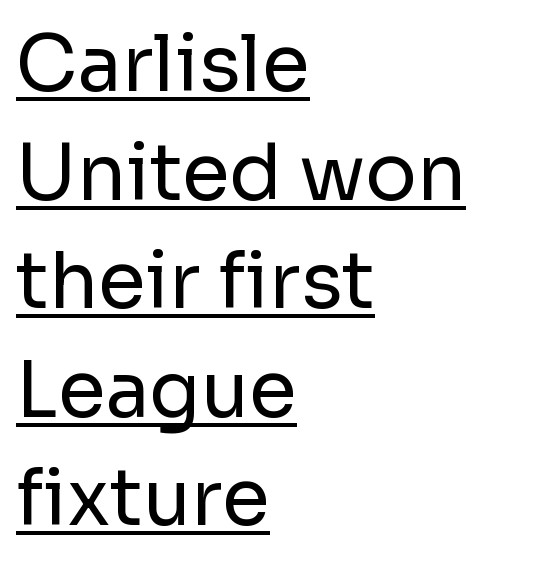
Q: Is the text bold? A: No.
Q: Is the text italic (slanted)? A: No, it is upright.
Q: Is the typeface a serif or a sans-serif typeface? A: Sans-serif.
Q: Is the text underlined? A: Yes.
Q: How is the paragraph aligned? A: Left-aligned.
Q: Is the spacing between letters normal or unusually wide? A: Normal.
Q: Is the spacing between lines tight, normal or loose? A: Normal.
Q: Width (condensed, normal, or wide)? A: Normal.
Q: Stroke contrast? A: Low.
Q: x-height? A: Medium.
Q: Monospaced? A: No.
